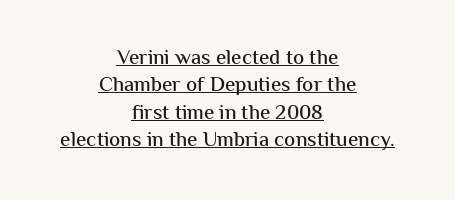
{"italic": "no", "underline": "yes", "align": "center", "line_spacing": "normal", "line_spacing_ratio": 1.3, "letter_spacing": "normal", "letter_spacing_em": 0.0, "glyph_px": 21}
